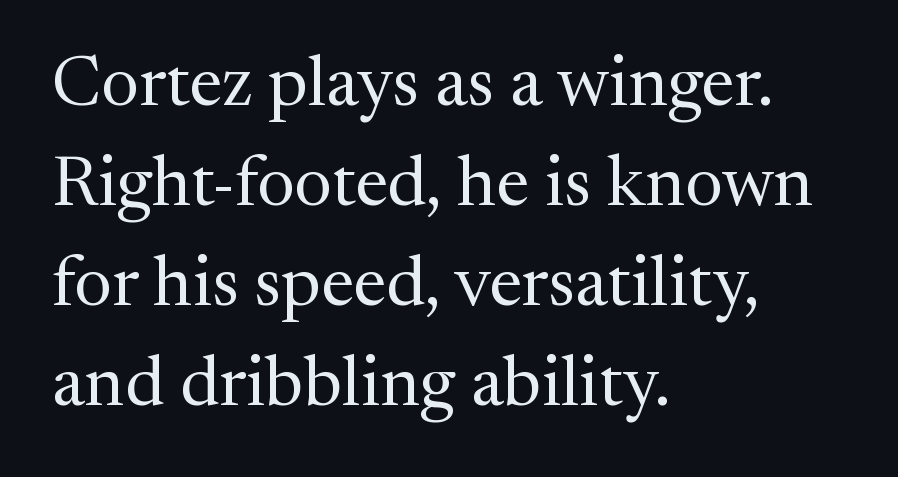
Successive baselines arrive at the customary interval. Each letter keeps its own natural width here, so spacing adapts to shape. The baseline area is clear. Font category for this specimen: serif.
